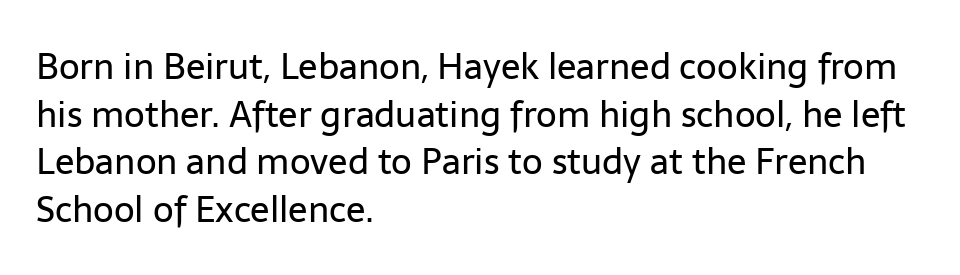
Q: Is the text bold? A: No.
Q: Is the text italic (slanted)? A: No, it is upright.
Q: Is the typeface a serif or a sans-serif typeface? A: Sans-serif.
Q: Is the text underlined? A: No.
Q: How is the paragraph aligned? A: Left-aligned.
Q: Is the spacing between letters normal or unusually wide? A: Normal.
Q: Is the spacing between lines tight, normal or loose? A: Normal.
Q: Width (condensed, normal, or wide)? A: Normal.
Q: Stroke contrast? A: Low.
Q: x-height? A: Medium.
Q: Monospaced? A: No.
